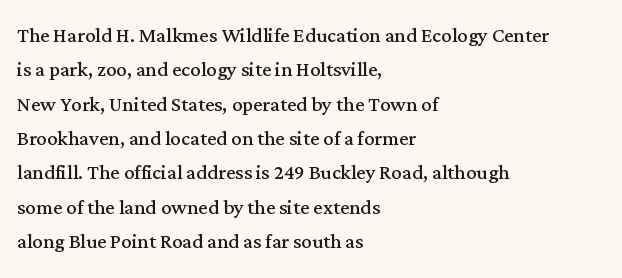
The image shows 26 px text type, upright; set left-aligned, normal line spacing (1.32x), normal letter spacing, not underlined.
